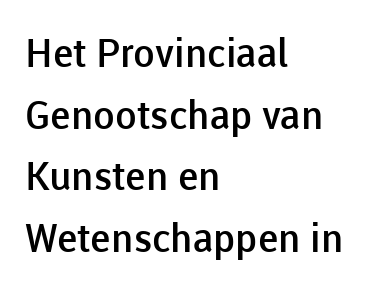
Q: Is the text bold? A: Semi-bold.
Q: Is the text italic (slanted)? A: No, it is upright.
Q: Is the typeface a serif or a sans-serif typeface? A: Sans-serif.
Q: Is the text underlined? A: No.
Q: How is the paragraph aligned? A: Left-aligned.
Q: Is the spacing between letters normal or unusually wide? A: Normal.
Q: Is the spacing between lines tight, normal or loose? A: Normal.
Q: Width (condensed, normal, or wide)? A: Normal.
Q: Stroke contrast? A: Low.
Q: x-height? A: Medium.
Q: Monospaced? A: No.
